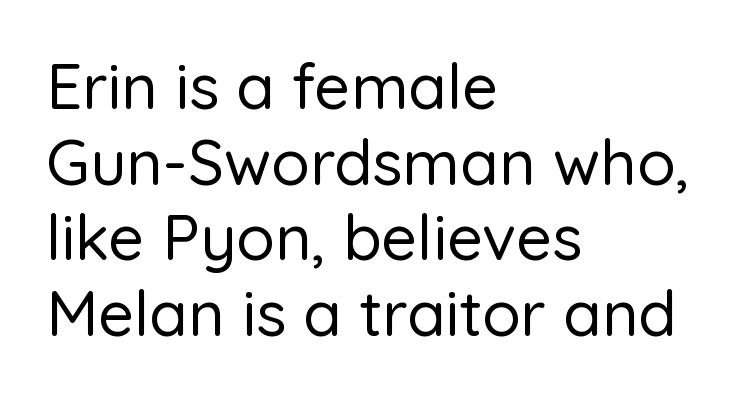
The image shows 63 px sans-serif type, upright; set left-aligned, line spacing 1.2x, normal letter spacing, not underlined; low stroke contrast and a medium x-height.
